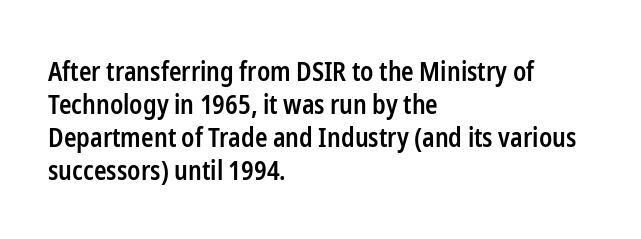
The space beneath each line is pristine and unruled. Notice how the stems are strictly vertical — no italics here. Weight: semibold (demi). Is the letter spacing exaggerated? No — it looks like the ordinary default. The line-height multiplier appears to be the usual default. Short and long lines alike share a common starting point at left.
